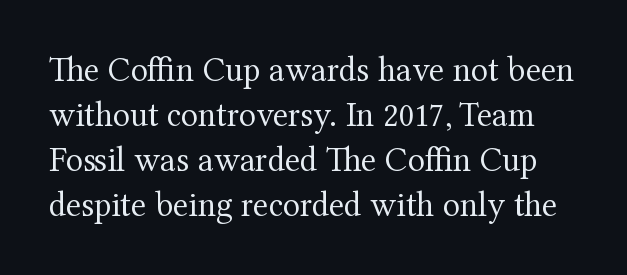
The image shows 35 px regular-weight serif type, upright; set normal line spacing (1.29x), normal letter spacing, not underlined; medium stroke contrast and a medium x-height.
